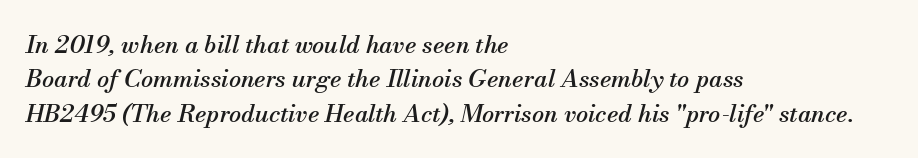
The image shows 24 px text type, italic (leaning right); set left-aligned, normal line spacing (1.43x), normal letter spacing, not underlined.
